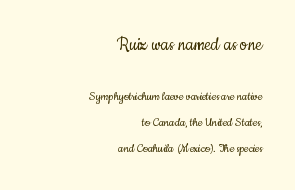
Q: Is the text bold? A: No.
Q: Is the text italic (slanted)? A: Yes.
Q: Is the text underlined? A: No.
Q: How is the paragraph aligned? A: Right-aligned.
Q: Is the spacing between letters normal or unusually wide? A: Normal.
Q: Which block of text is set in a larger size, the first (top) or the second (bottom)? A: The first (top) one.
